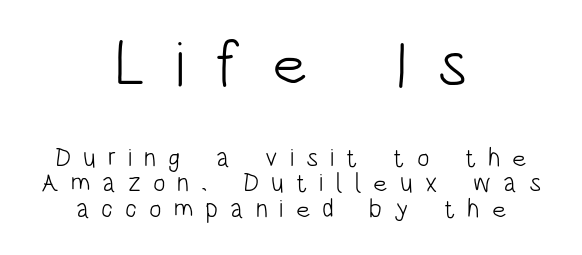
{"serif": "no", "italic": "no", "bold": "no", "weight": "light", "width": "condensed", "stroke_contrast": "low", "x_height": "large", "monospaced": "no", "underline": "no", "align": "center", "line_spacing": "tight", "line_spacing_ratio": 0.97, "letter_spacing": "wide", "letter_spacing_em": 0.46, "larger_block": "first", "size_ratio": 2.46, "glyph_px": 64}
